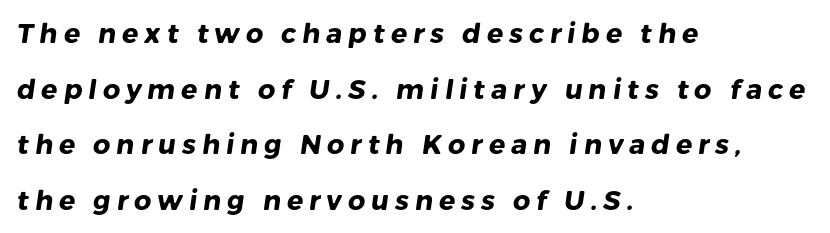
Notice how thick the strokes are: this is what a full bold looks like. Horizontally, the lines are justified to the leading edge only. Vertical spacing — loose. Words float on clear page, feet unadorned. Characters follow at a spacing far wider than the type designer built in.
